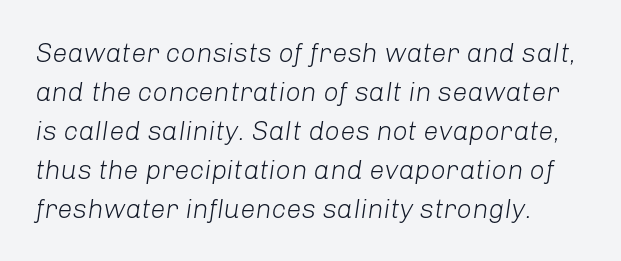
The image shows 27 px text type, italic (leaning right); set normal line spacing (1.44x), normal letter spacing, not underlined.
